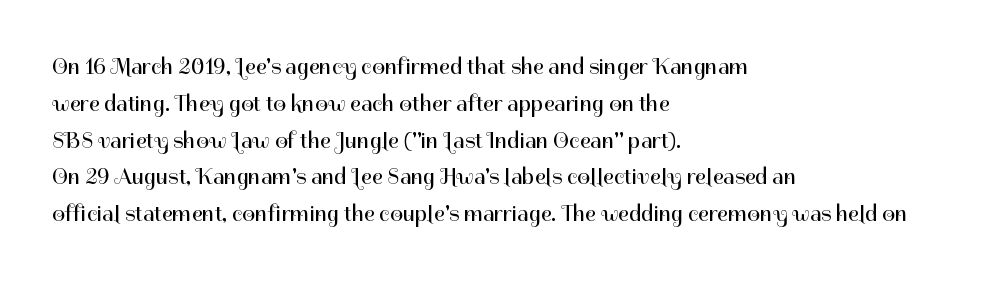
{"italic": "no", "bold": "no", "underline": "no", "align": "left", "line_spacing": "normal", "line_spacing_ratio": 1.6, "letter_spacing": "normal", "letter_spacing_em": 0.0, "glyph_px": 23}
